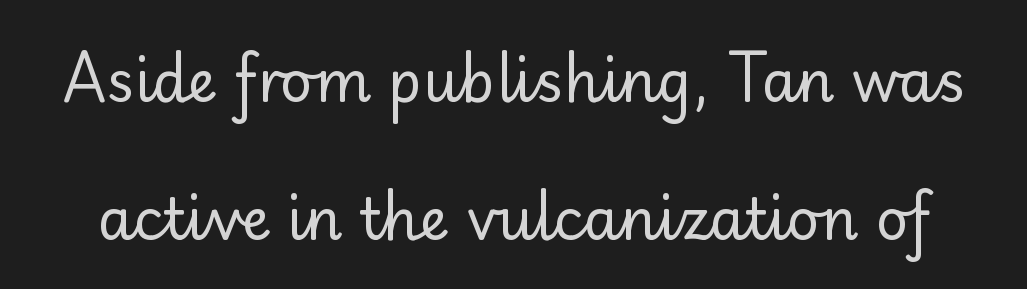
Q: Is the text bold? A: No.
Q: Is the text italic (slanted)? A: No, it is upright.
Q: Is the typeface a serif or a sans-serif typeface? A: Sans-serif.
Q: Is the text underlined? A: No.
Q: Is the spacing between letters normal or unusually wide? A: Normal.
Q: Is the spacing between lines tight, normal or loose? A: Loose.
Q: Width (condensed, normal, or wide)? A: Normal.
Q: Stroke contrast? A: Low.
Q: x-height? A: Small.
Q: Monospaced? A: No.
